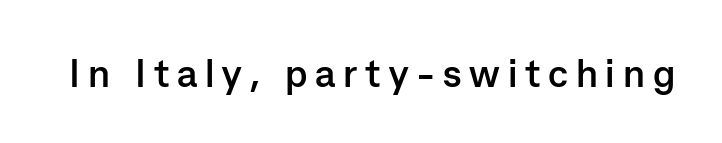
{"serif": "no", "italic": "no", "bold": "yes", "weight": "semibold", "width": "normal", "stroke_contrast": "low", "x_height": "medium", "monospaced": "no", "underline": "no", "letter_spacing": "wide", "letter_spacing_em": 0.2, "glyph_px": 39}
